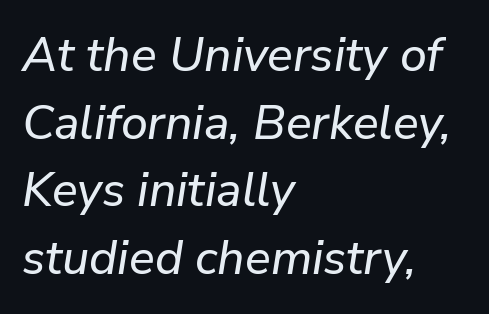
Descenders hang freely into open space. Leading: standard. This sample uses an oblique cut, with every glyph tilted off the vertical. Line beginnings align vertically; line endings do not.
